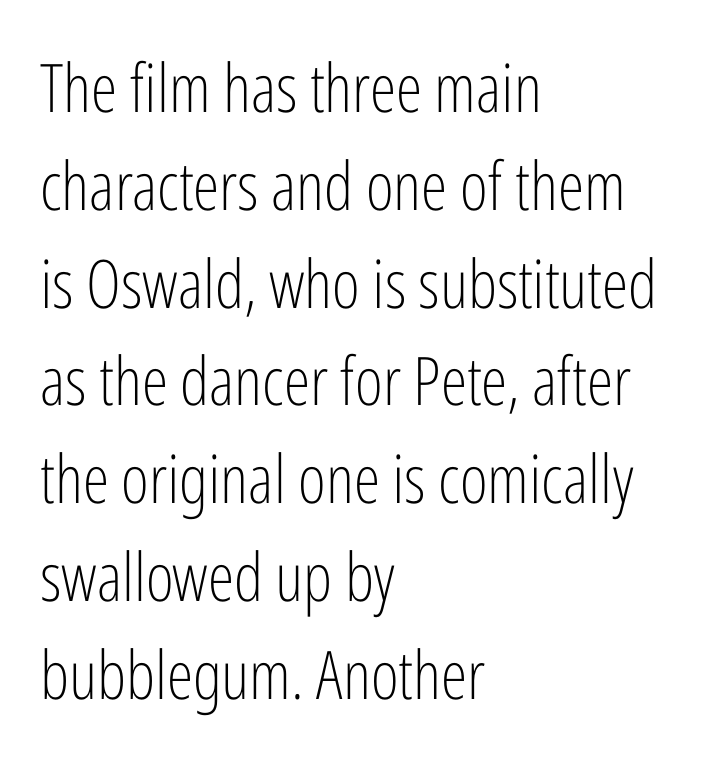
The image shows 67 px light, condensed sans-serif type, upright; set left-aligned, normal line spacing (1.46x), normal letter spacing, not underlined; low stroke contrast and a medium x-height.
